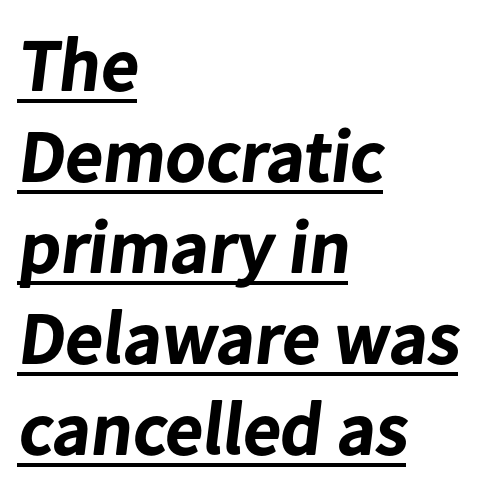
Q: Is the text bold? A: Yes.
Q: Is the typeface a serif or a sans-serif typeface? A: Sans-serif.
Q: Is the text underlined? A: Yes.
Q: How is the paragraph aligned? A: Left-aligned.
Q: Is the spacing between letters normal or unusually wide? A: Normal.
Q: Width (condensed, normal, or wide)? A: Normal.
Q: Stroke contrast? A: Low.
Q: x-height? A: Medium.
Q: Monospaced? A: No.
